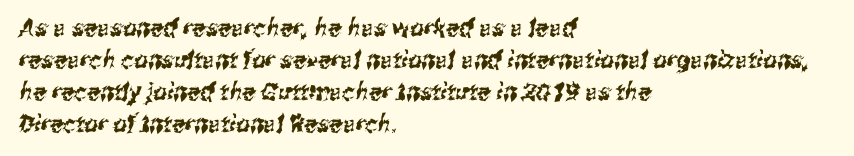
Q: Is the text underlined? A: No.
Q: How is the paragraph aligned? A: Left-aligned.
Q: Is the spacing between letters normal or unusually wide? A: Normal.
Q: Is the spacing between lines tight, normal or loose? A: Normal.
